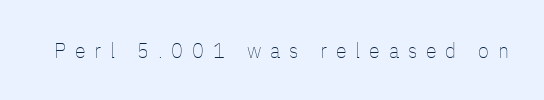
The string is rendered with underlining switched off. What stands out about the letter spacing? Its width — letters are far apart. No letter is thick-stroked: the sample isn't bold. Characters remain perfectly vertical along every line.
